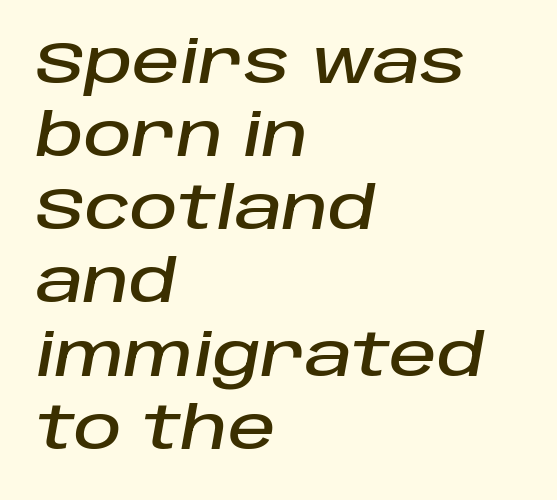
These lines are set flush left with a ragged right edge. The letters are slanted; this is an italic face. You could not count columns in this text — the font is proportionally spaced. The type is set solid horizontally, with unmodified tracking. The zone under the glyphs is completely vacant.
